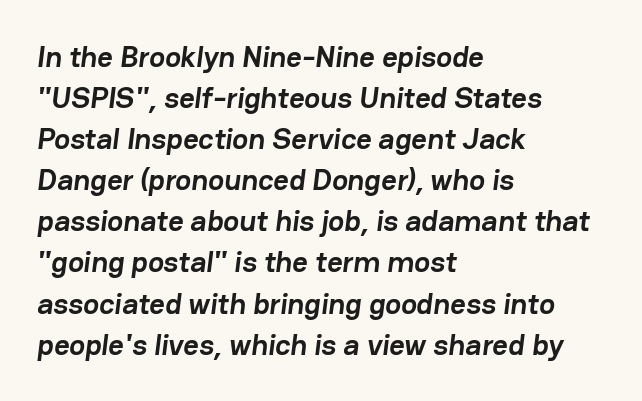
These lines keep a tight, regular rhythm from letter to letter. Note the varied advance widths — an 'i' is clearly narrower than an 'm'. The space beneath each line is pristine and unruled. This sample uses a sans-serif face. The leading is moderate, giving the passage an even texture.
